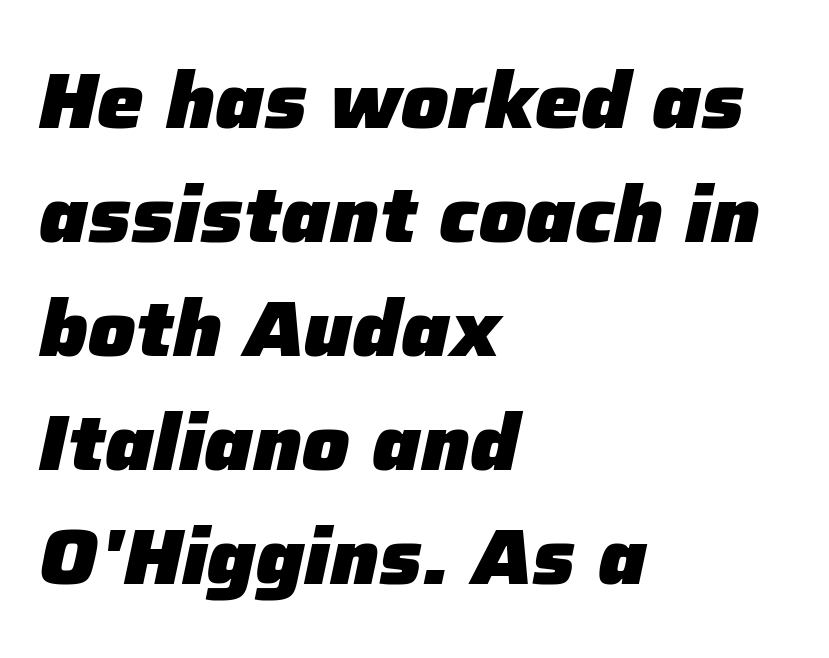
The text block is weighted toward the left margin, trailing off unevenly rightward. Strokes here are thick enough to call this a true bold. The passage shown stacks its lines at a standard gap. Glyph-to-glyph distance matches everyday printed text. In terms of posture, this sample is oblique.
